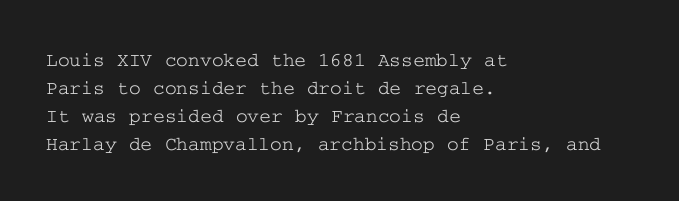
The image shows 20 px text type, upright; set left-aligned, normal line spacing (1.4x), normal letter spacing, not underlined.
